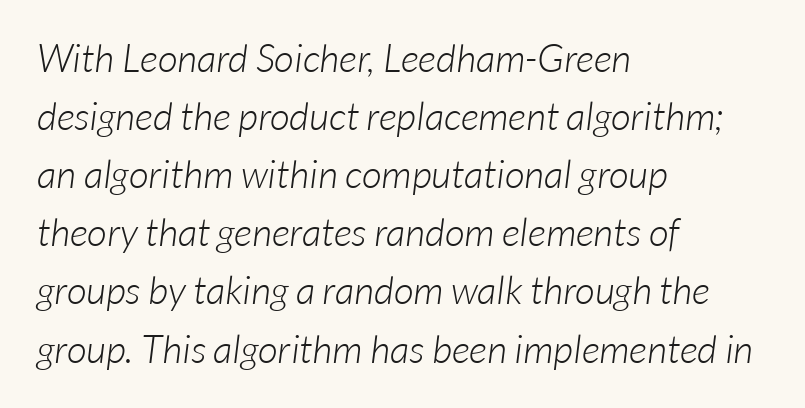
{"serif": "no", "bold": "no", "weight": "light", "width": "normal", "stroke_contrast": "low", "x_height": "medium", "monospaced": "no", "underline": "no", "align": "left", "line_spacing": "normal", "line_spacing_ratio": 1.49, "letter_spacing": "normal", "letter_spacing_em": 0.0, "glyph_px": 39}
